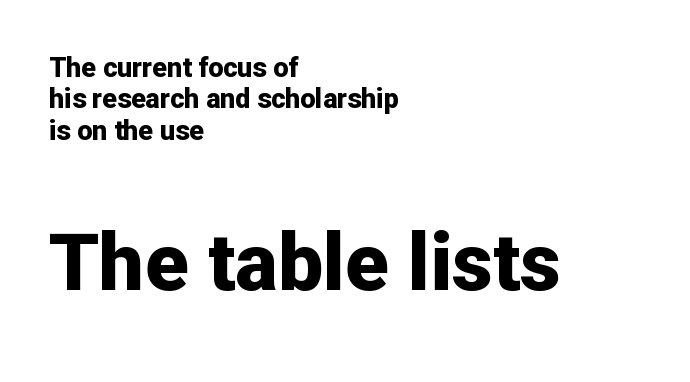
Has an underline been added? It has not. Caption: standard tracking, unaltered. Notice how the stems are strictly vertical — no italics here. If you drew a ruler down the left edge, every line would touch it. Think of a printed novel: that variable character pitch is what you see here.
